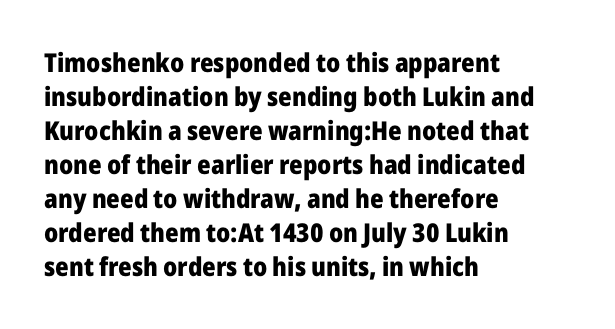
Typeset ragged right — the left edge is the straight one. Words float on clear page, feet unadorned. Vertically, the passage feels balanced, rows spaced as you'd expect. This sample uses plain, unmodified letter spacing. Summary of weight: heavy, a full bold. Characters remain perfectly vertical along every line.
